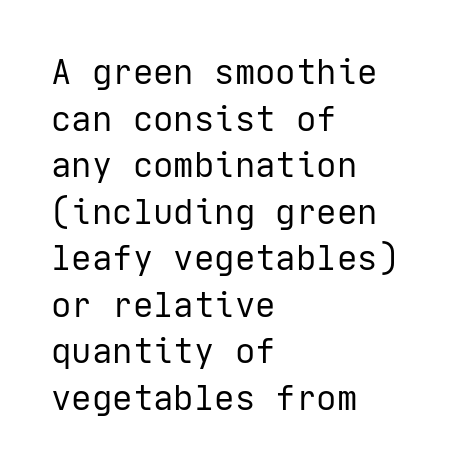
The image shows 34 px regular-weight sans-serif type, upright; set left-aligned, normal line spacing (1.37x), normal letter spacing, not underlined; low stroke contrast and a medium x-height.
